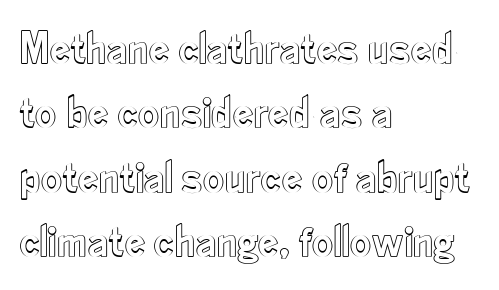
Q: Is the text italic (slanted)? A: No, it is upright.
Q: Is the text underlined? A: No.
Q: How is the paragraph aligned? A: Left-aligned.
Q: Is the spacing between letters normal or unusually wide? A: Normal.
Q: Is the spacing between lines tight, normal or loose? A: Normal.
Q: Width (condensed, normal, or wide)? A: Condensed.
Q: x-height? A: Small.
Q: Monospaced? A: No.
